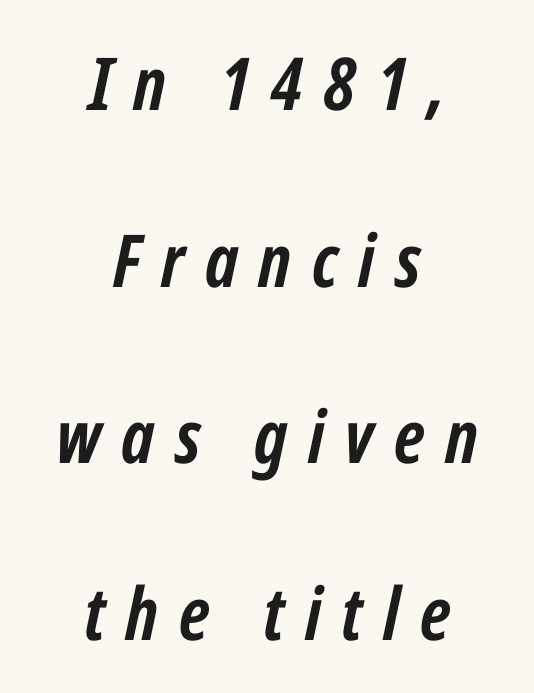
Q: Is the text bold? A: Yes.
Q: Is the text italic (slanted)? A: Yes, it leans right by about 12 degrees.
Q: Is the text underlined? A: No.
Q: How is the paragraph aligned? A: Centered.
Q: Is the spacing between letters normal or unusually wide? A: Unusually wide.
Q: Is the spacing between lines tight, normal or loose? A: Loose.
Q: Width (condensed, normal, or wide)? A: Condensed.
Q: Stroke contrast? A: Low.
Q: x-height? A: Medium.
Q: Monospaced? A: No.
